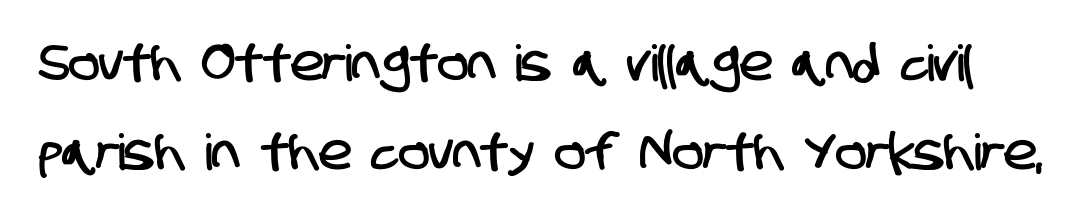
{"serif": "no", "width": "condensed", "stroke_contrast": "low", "x_height": "large", "monospaced": "no", "underline": "no", "line_spacing_ratio": 1.78, "letter_spacing": "normal", "letter_spacing_em": 0.0, "glyph_px": 50}
